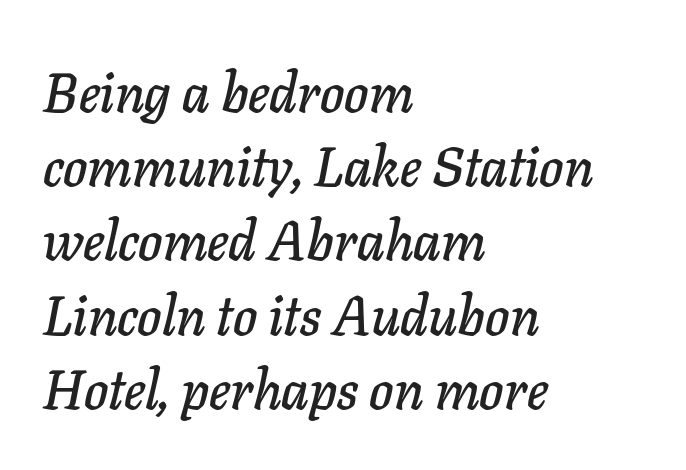
Visually the block forms a straight wall on the left and a jagged coastline on the right. The letters advance in unequal steps, a hallmark of proportional type. Compared with typical paragraphs, the rows here are spaced about the same. Yep, that's italic — everything's leaning. Beneath every word, the page is bare.
